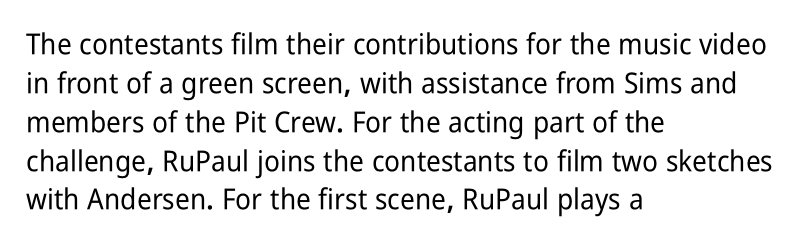
Q: Is the text italic (slanted)? A: No, it is upright.
Q: Is the typeface a serif or a sans-serif typeface? A: Sans-serif.
Q: Is the text underlined? A: No.
Q: How is the paragraph aligned? A: Left-aligned.
Q: Is the spacing between letters normal or unusually wide? A: Normal.
Q: Is the spacing between lines tight, normal or loose? A: Normal.
Q: Width (condensed, normal, or wide)? A: Condensed.
Q: Stroke contrast? A: Low.
Q: x-height? A: Medium.
Q: Monospaced? A: No.
